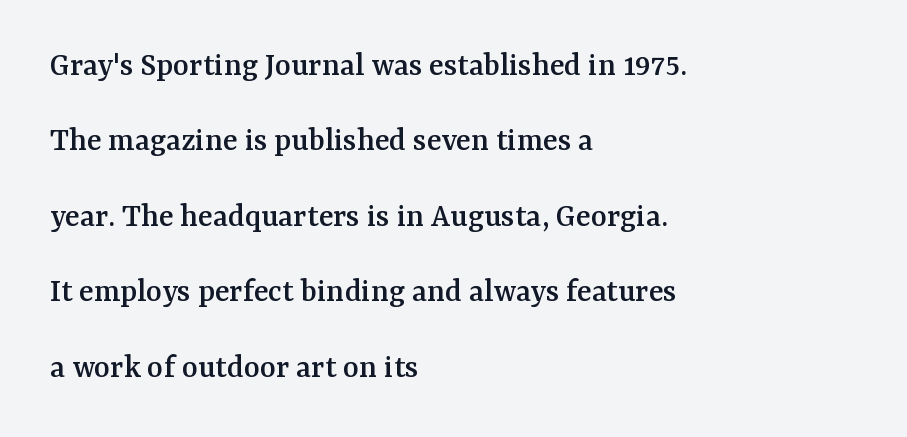
Default kerning and tracking; the words read as compact shapes. Vertical spacing — loose. The rendering uses natural spacing where letterforms have individual widths. A typesetter would label this face a serif. The type sits square on the baseline with zero lean. The space directly below the letters is spotless.
